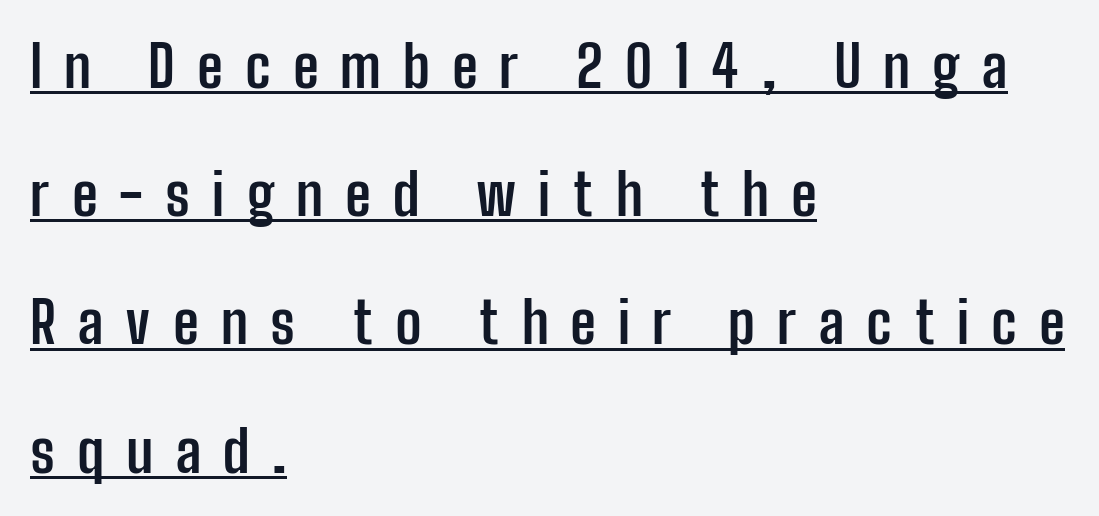
The passage shown stacks its lines with a broad gap. The rendering uses the underline text-decoration. Quick note: not italic, upright. How heavy is the stroke? Heavy — this is a bold.
